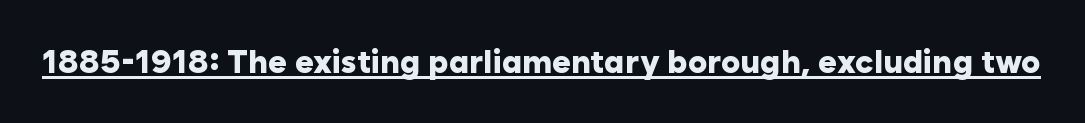
Character widths vary here, with narrow letters taking less room than wide ones. Serif or sans? Sans — the stroke terminals are bare. Each word holds together tightly as a unit, with standard inter-letter gaps. The sample has been set heavy, in full bold. Is there an underline? Yes — a line sits under the letters.
